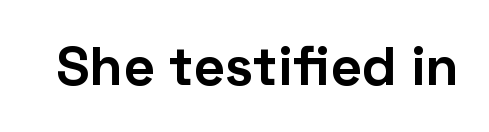
{"serif": "no", "italic": "no", "bold": "yes", "weight": "bold", "width": "normal", "stroke_contrast": "low", "x_height": "medium", "monospaced": "no", "underline": "no", "letter_spacing": "normal", "letter_spacing_em": 0.0, "glyph_px": 55}
